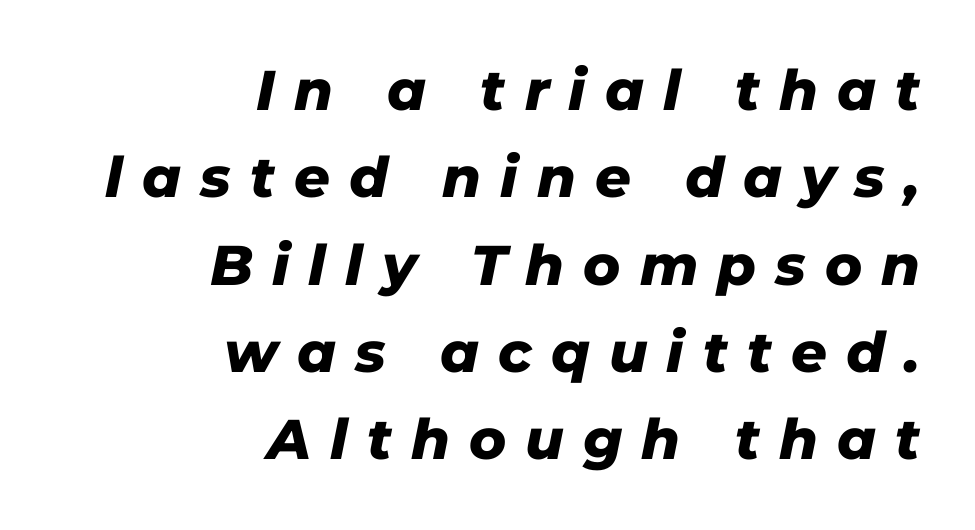
It's the slanting kind of type. The rendering anchors every line to the right-hand side. Bold? Absolutely — the strokes are thick and heavy. Compared with typical body copy, the letter spacing here is much looser. Underline: absent. Compared with typical paragraphs, the rows here are spaced about the same.
